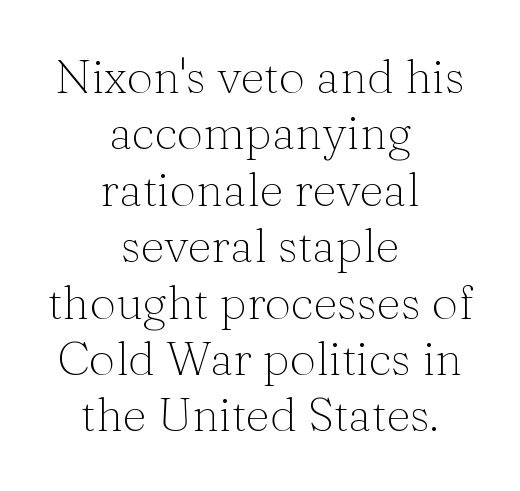
The baseline area is clear. Does the lettering tilt? It doesn't — this is upright. You could call the tracking neutral — neither tight nor loose. This reads as an unemphasized weight, regular at the heaviest. Compared with a flush-left layout, this one balances lines on the center instead. Looks like regular typesetting: each glyph gets only the width it needs.
